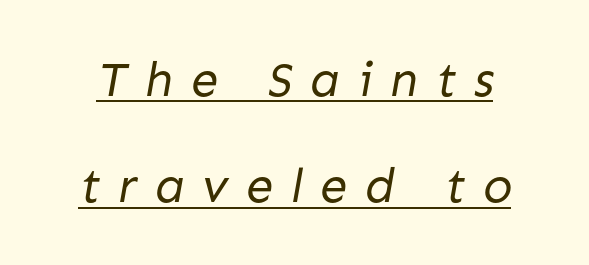
Q: Is the text bold? A: No.
Q: Is the typeface a serif or a sans-serif typeface? A: Sans-serif.
Q: Is the text underlined? A: Yes.
Q: Is the spacing between letters normal or unusually wide? A: Unusually wide.
Q: Is the spacing between lines tight, normal or loose? A: Loose.
Q: Width (condensed, normal, or wide)? A: Normal.
Q: Stroke contrast? A: Low.
Q: x-height? A: Medium.
Q: Monospaced? A: No.
